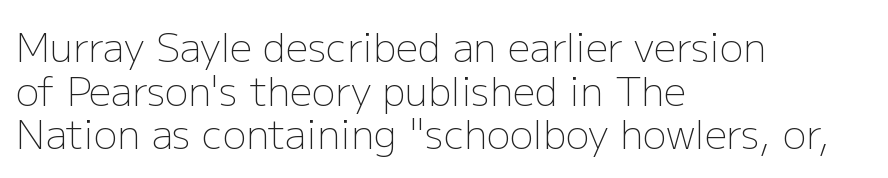
Cramped leading. Font category for this specimen: sans-serif. Does extra space separate the letters? No, they use regular spacing. Note the varied advance widths — an 'i' is clearly narrower than an 'm'.
